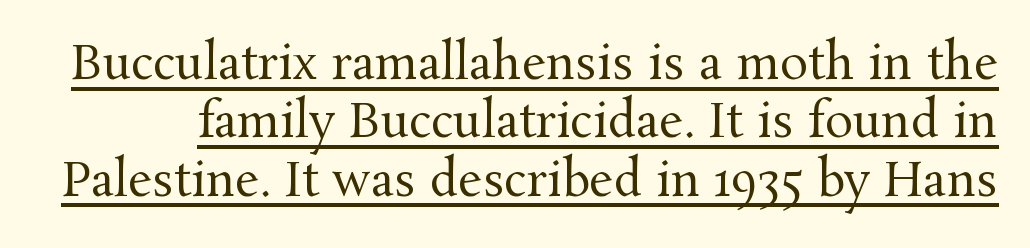
Q: Is the text bold? A: No.
Q: Is the text italic (slanted)? A: No, it is upright.
Q: Is the typeface a serif or a sans-serif typeface? A: Serif.
Q: Is the text underlined? A: Yes.
Q: Is the spacing between letters normal or unusually wide? A: Normal.
Q: Width (condensed, normal, or wide)? A: Normal.
Q: Stroke contrast? A: Medium.
Q: x-height? A: Medium.
Q: Monospaced? A: No.
